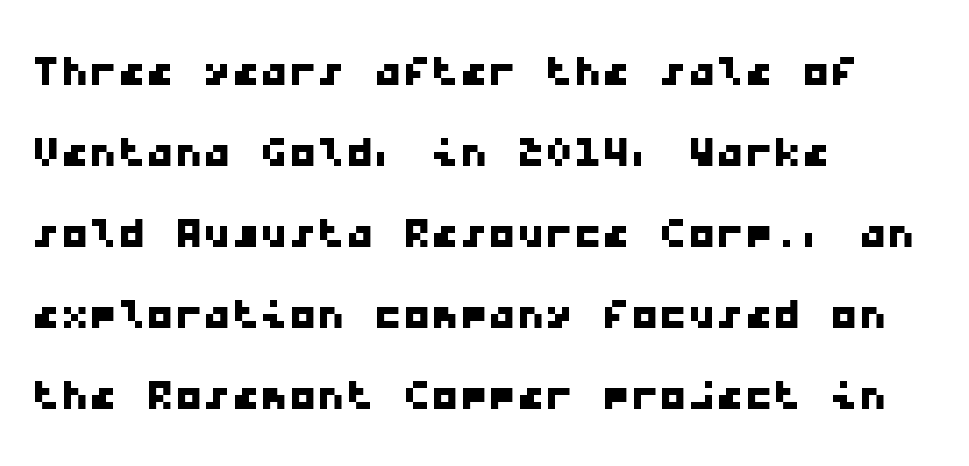
{"serif": "no", "width": "wide", "stroke_contrast": "low", "x_height": "medium", "monospaced": "yes", "underline": "no", "align": "left", "line_spacing": "normal", "line_spacing_ratio": 1.42, "letter_spacing": "normal", "letter_spacing_em": 0.0, "glyph_px": 57}
